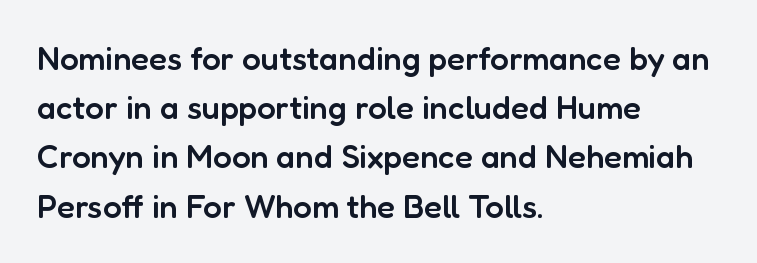
{"serif": "no", "italic": "no", "bold": "semi", "weight": "semibold", "width": "normal", "stroke_contrast": "low", "x_height": "medium", "monospaced": "no", "underline": "no", "align": "left", "line_spacing": "normal", "line_spacing_ratio": 1.49, "letter_spacing": "normal", "letter_spacing_em": 0.0, "glyph_px": 33}
